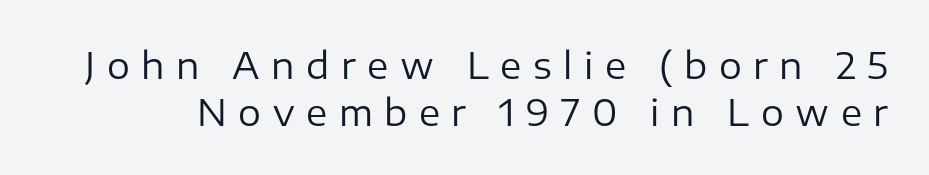
Reading down the column, the eye jumps a familiar distance to each next line. A bare baseline throughout the passage. The cut favours lightness, reaching ordinary text weight at its darkest. Tracking value appears strongly positive — letters spread wide. Is this a fixed-width face? No — the glyphs have proportional, varying widths.
